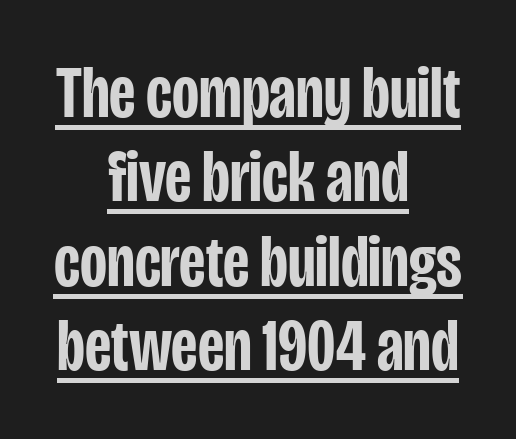
Firm but not heavy-handed strokes: this text is semibold. No extra tracking has been applied to these lines. Varying glyph widths throughout — classic text-font behaviour. It's the straight-up-and-down kind of type.
